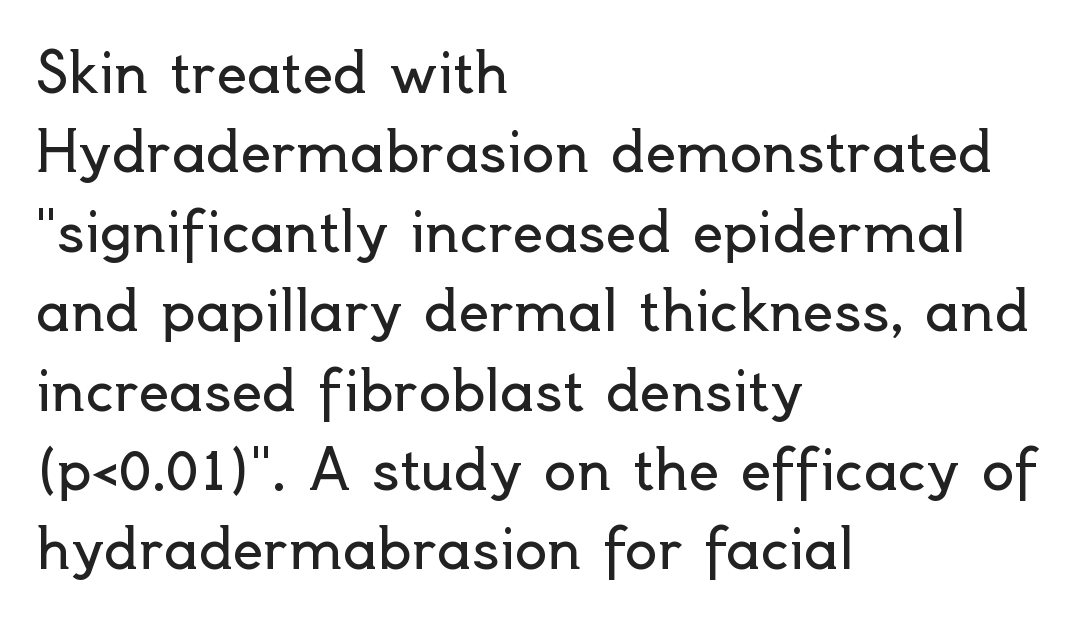
Q: Is the text bold? A: No.
Q: Is the text italic (slanted)? A: No, it is upright.
Q: Is the typeface a serif or a sans-serif typeface? A: Sans-serif.
Q: Is the text underlined? A: No.
Q: How is the paragraph aligned? A: Left-aligned.
Q: Is the spacing between letters normal or unusually wide? A: Normal.
Q: Is the spacing between lines tight, normal or loose? A: Normal.
Q: Width (condensed, normal, or wide)? A: Normal.
Q: x-height? A: Small.
Q: Monospaced? A: No.
